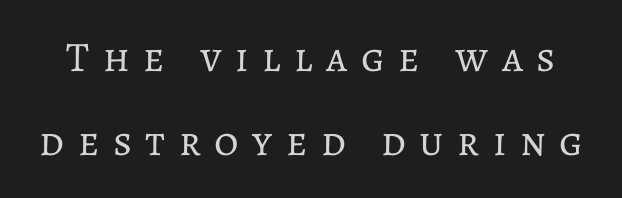
Q: Is the text bold? A: No.
Q: Is the text italic (slanted)? A: No, it is upright.
Q: Is the text underlined? A: No.
Q: Is the spacing between letters normal or unusually wide? A: Unusually wide.
Q: Is the spacing between lines tight, normal or loose? A: Loose.
Q: Width (condensed, normal, or wide)? A: Normal.
Q: Stroke contrast? A: Low.
Q: x-height? A: Medium.
Q: Monospaced? A: No.
